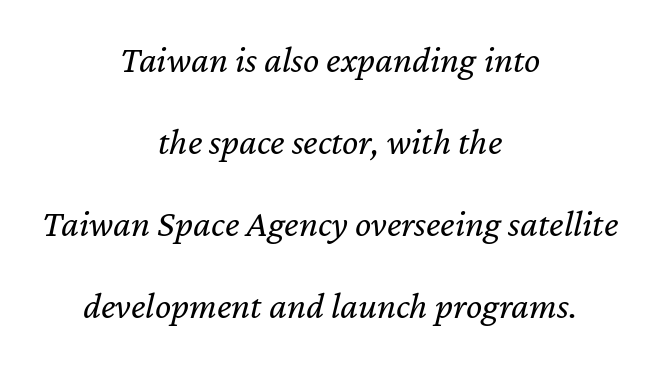
{"italic": "yes", "lean": "right", "slant_degrees": 12, "bold": "no", "weight": "regular", "width": "normal", "stroke_contrast": "low", "x_height": "medium", "monospaced": "no", "underline": "no", "align": "center", "line_spacing": "loose", "line_spacing_ratio": 2.16, "letter_spacing": "normal", "letter_spacing_em": 0.0, "glyph_px": 38}
